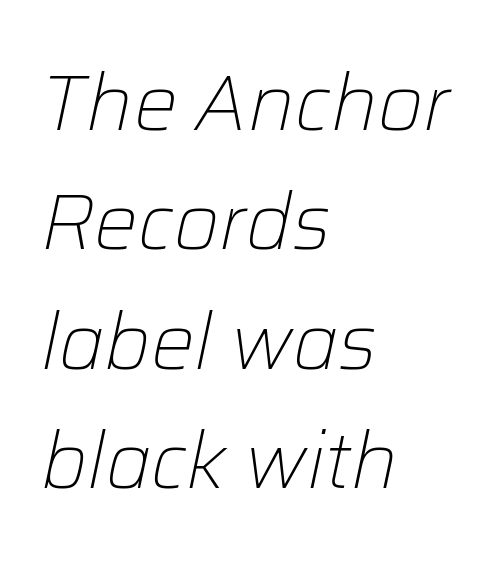
Vertical stems look standard width or narrower in stroke. Here the designer chose a conventional face with non-uniform glyph widths. One-word summary of the alignment: left. Glance below the letters and you will spot only blank space.
